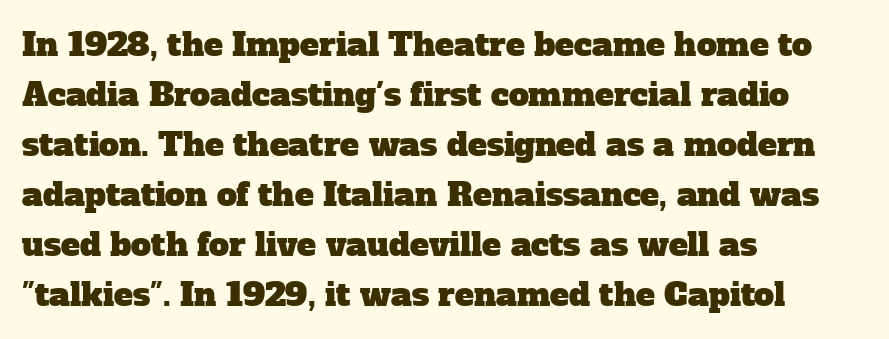
{"serif": "yes", "width": "normal", "stroke_contrast": "low", "x_height": "medium", "monospaced": "no", "underline": "no", "align": "left", "line_spacing": "normal", "line_spacing_ratio": 1.56, "letter_spacing": "normal", "letter_spacing_em": 0.0, "glyph_px": 32}
